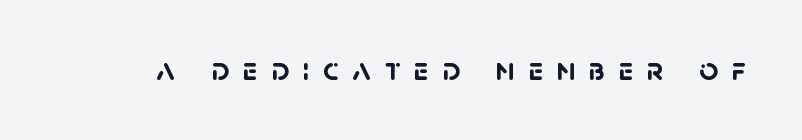
The passage shown is typed in a proportional face where columns would drift. In terms of letterform style, serifs are entirely absent. Heavy, bold letterforms. Descenders are the only things crossing below the line.
